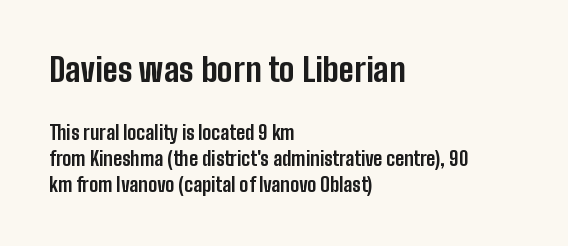
This rendering uses left alignment, leaving the right contour irregular. The string is rendered with underlining switched off. Evenly set lines give the paragraph a standard silhouette. The font is running at its bold setting. You can tell it's not italic because the verticals are truly vertical.
